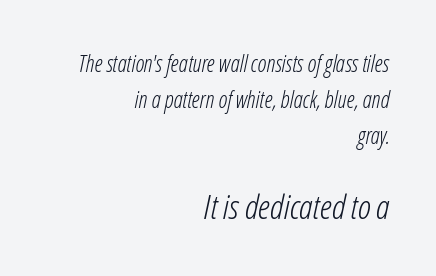
Spacing verdict: proportional, widths tailored to each character. A bare baseline throughout the passage. Successive baselines arrive at the customary interval. The lettering tilts uniformly, giving the passage an italic look.
